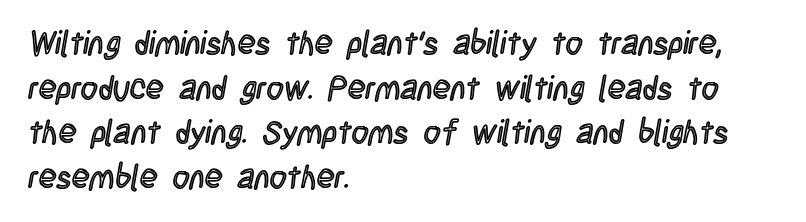
{"width": "condensed", "x_height": "large", "monospaced": "no", "underline": "no", "align": "left", "line_spacing": "normal", "line_spacing_ratio": 1.35, "letter_spacing": "normal", "letter_spacing_em": 0.0, "glyph_px": 33}
